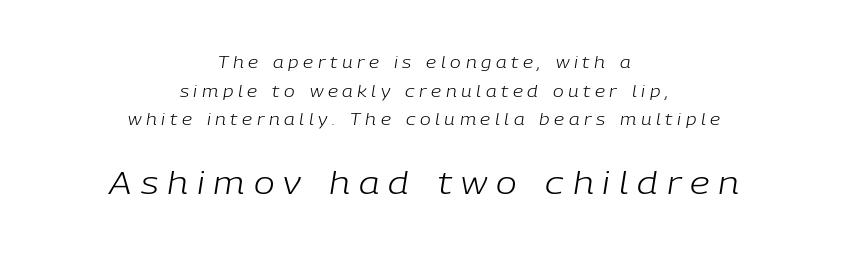
A quiet, ordinary-to-light weight characterises the typeface. Unmarked baselines from the first word to the last. The rag falls on both sides of this text block equally. You get the small type first, then a jump to larger type. The rendering inserts visible extra space after every character. Yep, that's italic — everything's leaning.
